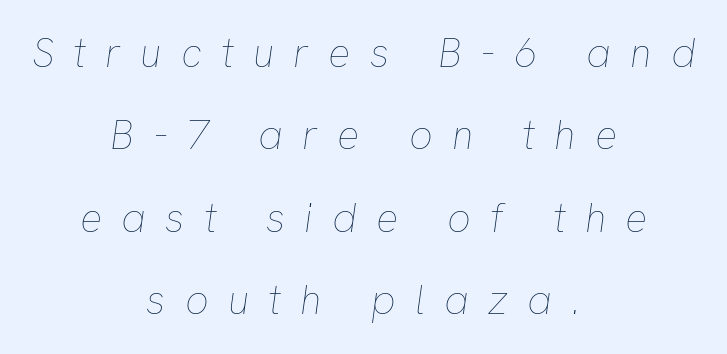
{"italic": "yes", "lean": "right", "slant_degrees": 8, "bold": "no", "weight": "thin", "width": "normal", "stroke_contrast": "low", "x_height": "medium", "monospaced": "no", "underline": "no", "align": "center", "line_spacing": "loose", "line_spacing_ratio": 2.01, "letter_spacing": "wide", "letter_spacing_em": 0.47, "glyph_px": 41}
